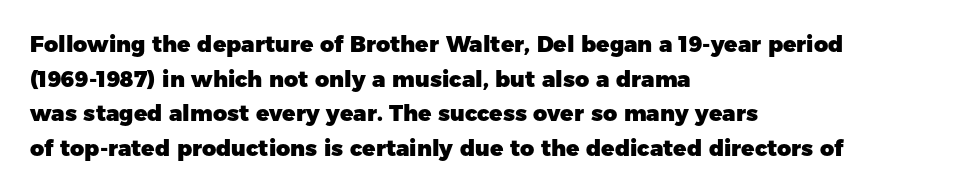
The image shows 22 px bold type, upright; set left-aligned, normal line spacing (1.57x), normal letter spacing, not underlined.
